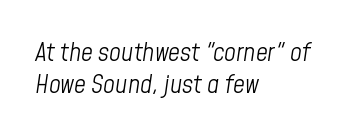
{"italic": "yes", "lean": "right", "slant_degrees": 8, "bold": "no", "underline": "no", "align": "left", "line_spacing_ratio": 1.24, "letter_spacing": "normal", "letter_spacing_em": 0.0, "glyph_px": 26}
